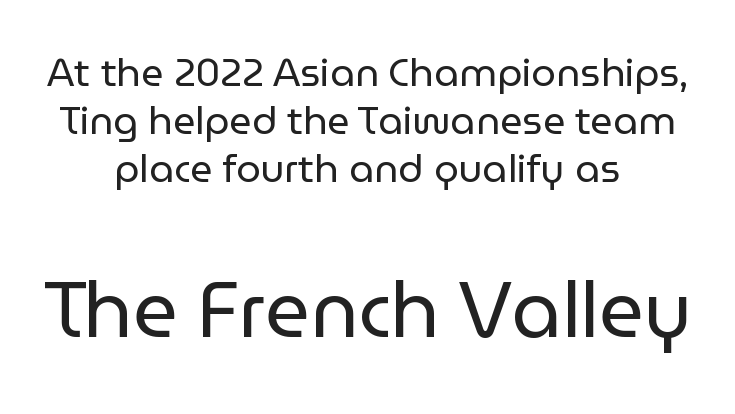
{"serif": "no", "italic": "no", "bold": "no", "weight": "regular", "width": "normal", "stroke_contrast": "low", "x_height": "medium", "monospaced": "no", "underline": "no", "align": "center", "line_spacing_ratio": 1.23, "letter_spacing": "normal", "letter_spacing_em": 0.0, "larger_block": "second", "size_ratio": 2.0, "glyph_px": 78}
